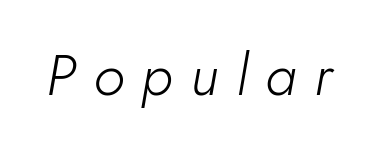
It's the slanting kind of type. The face used here is proportionally spaced, like ordinary book or web type. Letters rest on an invisible, unmarked baseline. Is the stroke heavy? The answer is a plain regular-or-lighter.
